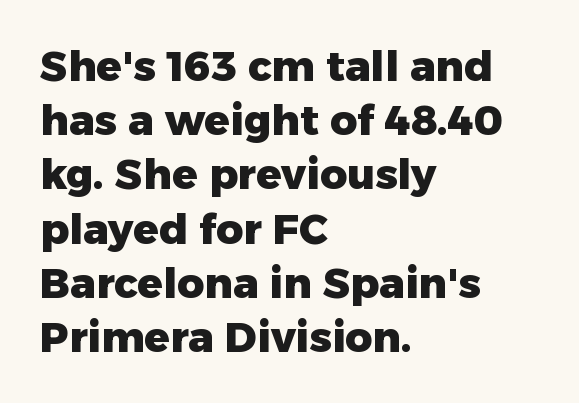
The block of text has a typical density, with ordinary space between rows. What kind of face is this? One without serifs — a sans. Each row of text sits above clean, open space. The rendering uses a bold face; every stroke is thick and dark. This rendering leaves character spacing at its baseline value. This rendering uses left alignment, leaving the right contour irregular.
